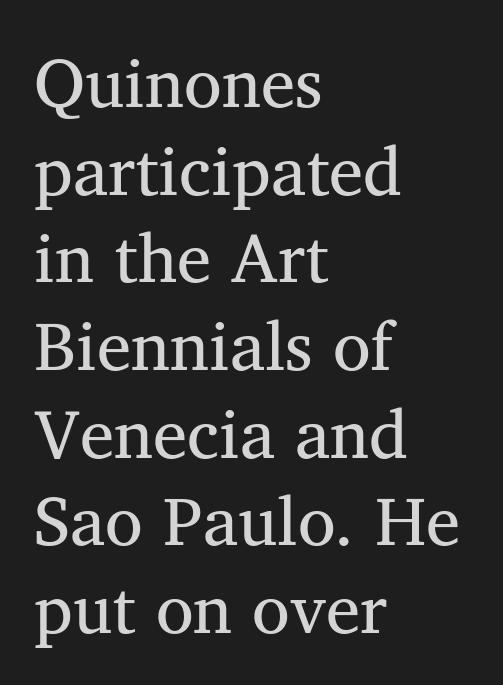
Letters have the restrained weight of plain body copy at most. The typography opts for an upright posture over an oblique one. You could not count columns in this text — the font is proportionally spaced. What stands out about the letter spacing? Nothing — it is the standard amount. What kind of face is this? One with serifs. Check the space under the baseline: it is left empty.
